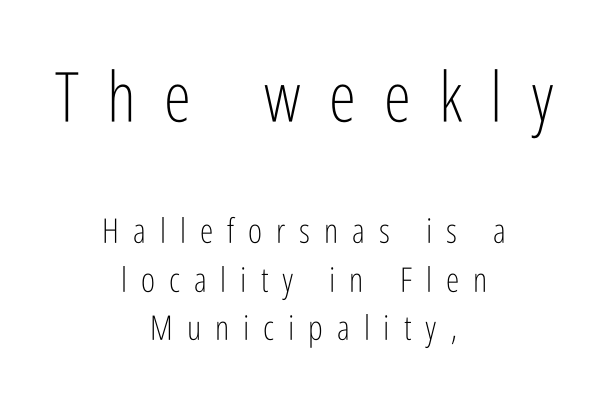
The image shows 69 px light, condensed sans-serif type, upright; set centered, normal line spacing (1.44x), unusually wide letter spacing (+0.41 em), not underlined; the first (top) block is 2.03x larger; low stroke contrast and a medium x-height.
